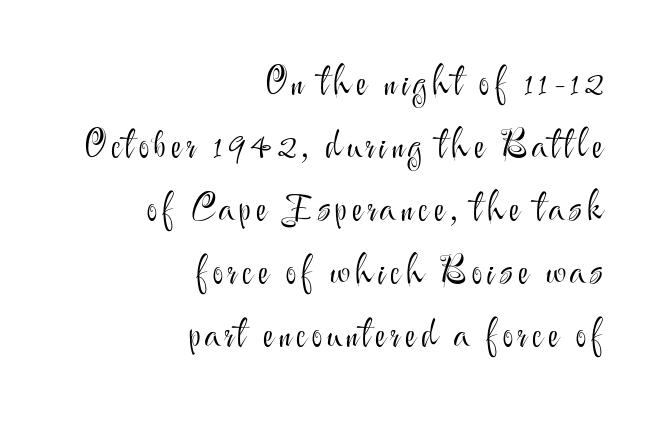
{"serif": "no", "bold": "no", "weight": "light", "width": "normal", "stroke_contrast": "medium", "x_height": "small", "monospaced": "no", "underline": "no", "align": "right", "line_spacing": "normal", "line_spacing_ratio": 1.7, "glyph_px": 37}
